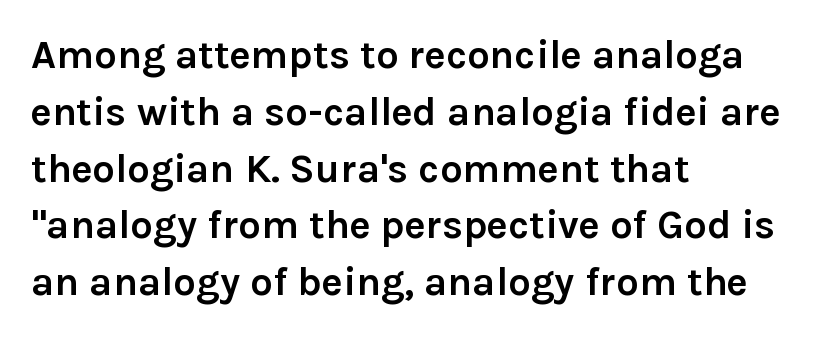
{"serif": "no", "italic": "no", "bold": "yes", "weight": "semibold", "width": "normal", "x_height": "medium", "monospaced": "no", "underline": "no", "align": "left", "line_spacing": "normal", "line_spacing_ratio": 1.42, "letter_spacing": "normal", "letter_spacing_em": 0.0, "glyph_px": 40}
